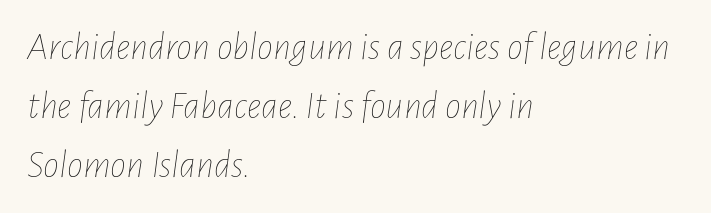
The passage shown leans; its letterforms are oblique. Vertically, the passage feels balanced, rows spaced as you'd expect. A quiet, ordinary-to-light weight characterises the typeface. Is this a fixed-width face? No — the glyphs have proportional, varying widths. A typesetter would call this zero additional tracking.
